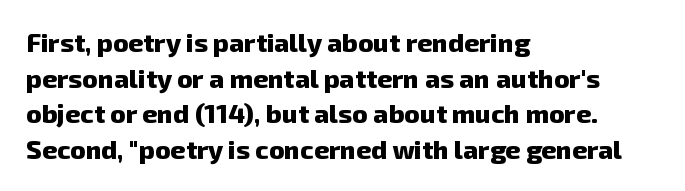
The image shows 26 px bold type; set left-aligned, normal line spacing (1.37x), normal letter spacing, not underlined.
